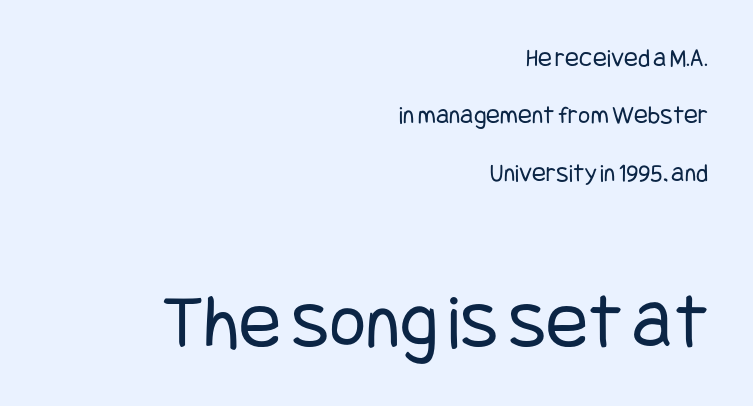
The image shows 79 px regular-weight, condensed sans-serif type, upright; set right-aligned, loose line spacing (2.21x), normal letter spacing, not underlined; the second (bottom) block is 3.04x larger; low stroke contrast and a large x-height.
